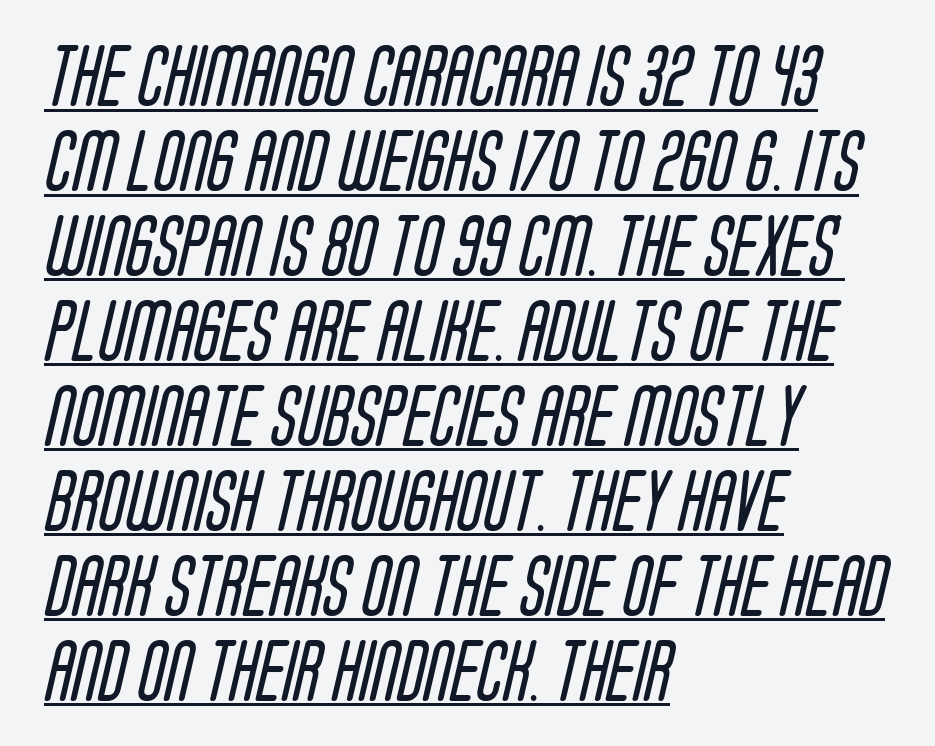
{"serif": "no", "bold": "no", "weight": "regular", "width": "condensed", "stroke_contrast": "low", "x_height": "large", "monospaced": "no", "underline": "yes", "align": "left", "line_spacing": "normal", "line_spacing_ratio": 1.37, "letter_spacing": "normal", "letter_spacing_em": 0.0, "glyph_px": 62}
